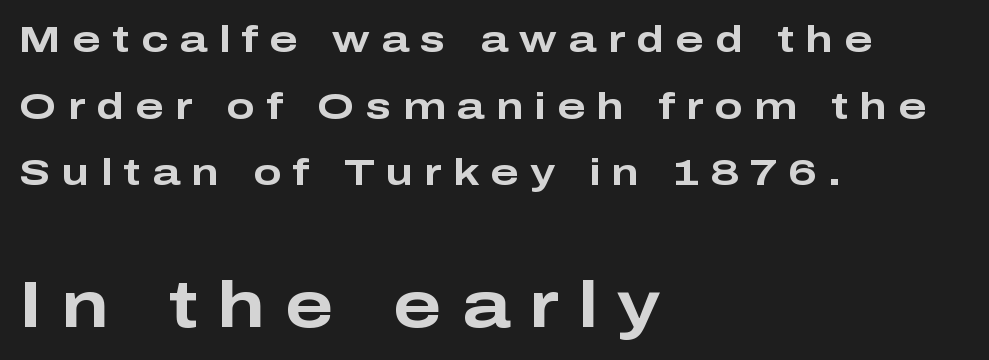
Strong, thick strokes mark this as bold type. Style check: upright. This sample has the flowing, uneven cadence of proportional lettering. Here the glyphs are tracked loosely, breaking word shapes into spaced letters. Type without underlining.
